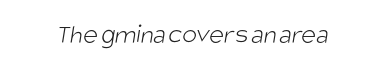
The image shows 28 px light, condensed sans-serif type; set normal letter spacing, not underlined; low stroke contrast and a large x-height.
